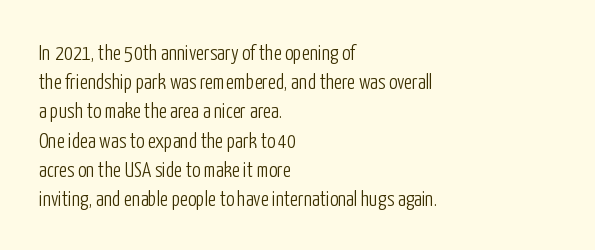
Q: Is the text bold? A: No.
Q: Is the text italic (slanted)? A: No, it is upright.
Q: Is the text underlined? A: No.
Q: How is the paragraph aligned? A: Left-aligned.
Q: Is the spacing between letters normal or unusually wide? A: Normal.
Q: Is the spacing between lines tight, normal or loose? A: Normal.
